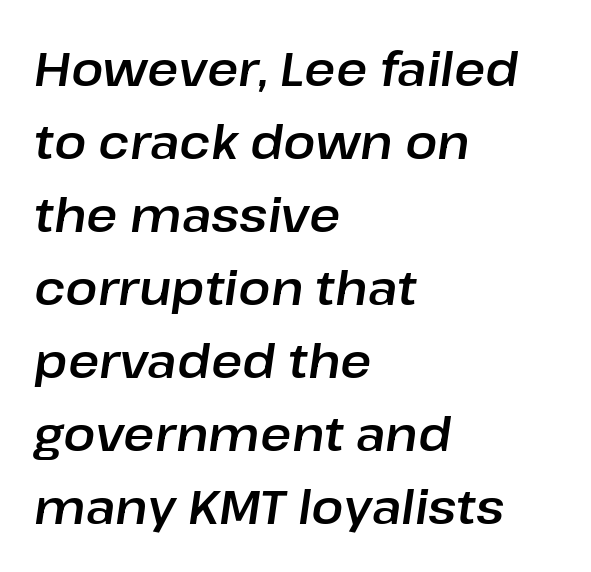
Q: Is the text italic (slanted)? A: Yes, it leans right by about 8 degrees.
Q: Is the text underlined? A: No.
Q: How is the paragraph aligned? A: Left-aligned.
Q: Is the spacing between letters normal or unusually wide? A: Normal.
Q: Is the spacing between lines tight, normal or loose? A: Normal.
Q: Width (condensed, normal, or wide)? A: Normal.
Q: Stroke contrast? A: Low.
Q: x-height? A: Medium.
Q: Monospaced? A: No.
